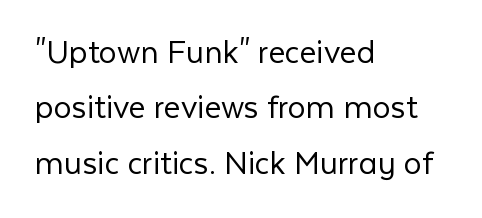
The image shows 36 px light sans-serif type, upright; set left-aligned, normal line spacing (1.54x), normal letter spacing, not underlined; low stroke contrast and a medium x-height.
